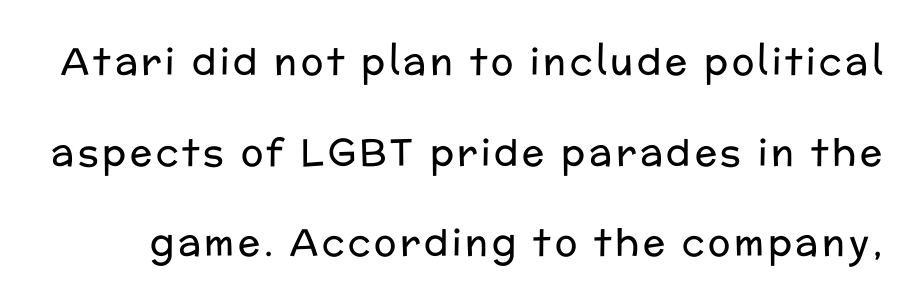
The image shows 37 px regular-weight sans-serif type, upright; set loose line spacing (2.45x), not underlined; low stroke contrast and a medium x-height.
